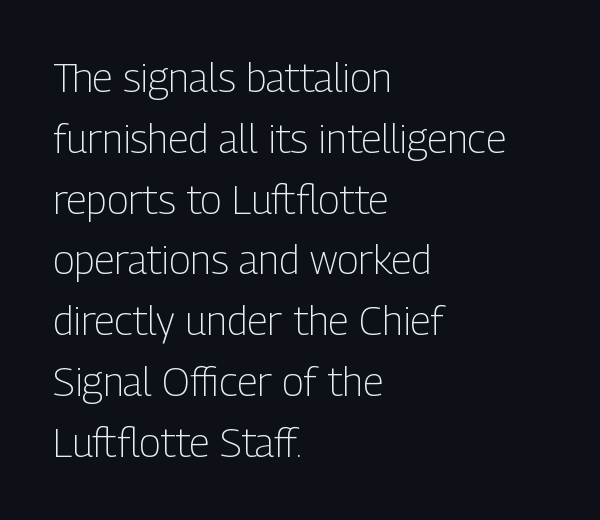
{"serif": "no", "italic": "no", "bold": "no", "weight": "light", "width": "condensed", "stroke_contrast": "low", "x_height": "medium", "monospaced": "no", "underline": "no", "align": "left", "line_spacing": "normal", "line_spacing_ratio": 1.52, "letter_spacing": "normal", "letter_spacing_em": 0.0, "glyph_px": 40}
